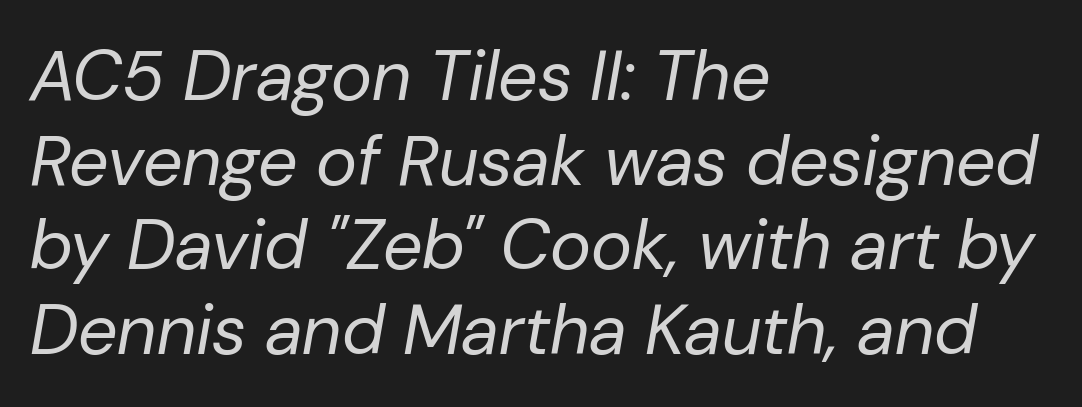
Q: Is the text bold? A: No.
Q: Is the text italic (slanted)? A: Yes, it leans right by about 10 degrees.
Q: Is the text underlined? A: No.
Q: How is the paragraph aligned? A: Left-aligned.
Q: Is the spacing between letters normal or unusually wide? A: Normal.
Q: Width (condensed, normal, or wide)? A: Normal.
Q: Stroke contrast? A: Low.
Q: x-height? A: Medium.
Q: Monospaced? A: No.
